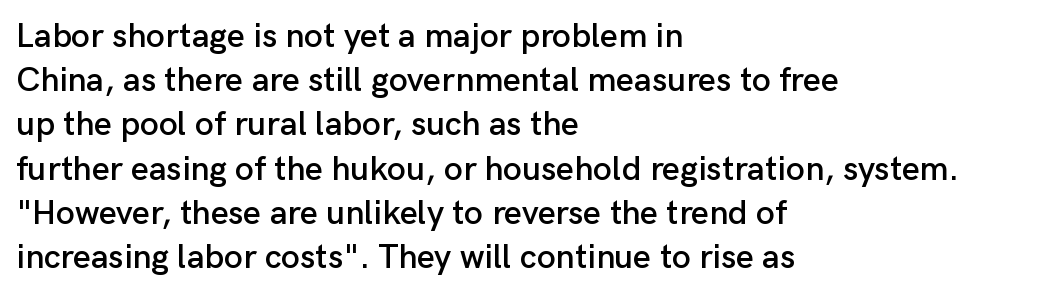
Q: Is the text italic (slanted)? A: No, it is upright.
Q: Is the typeface a serif or a sans-serif typeface? A: Sans-serif.
Q: Is the text underlined? A: No.
Q: How is the paragraph aligned? A: Left-aligned.
Q: Is the spacing between letters normal or unusually wide? A: Normal.
Q: Is the spacing between lines tight, normal or loose? A: Normal.
Q: Width (condensed, normal, or wide)? A: Normal.
Q: Stroke contrast? A: Low.
Q: x-height? A: Medium.
Q: Monospaced? A: No.
